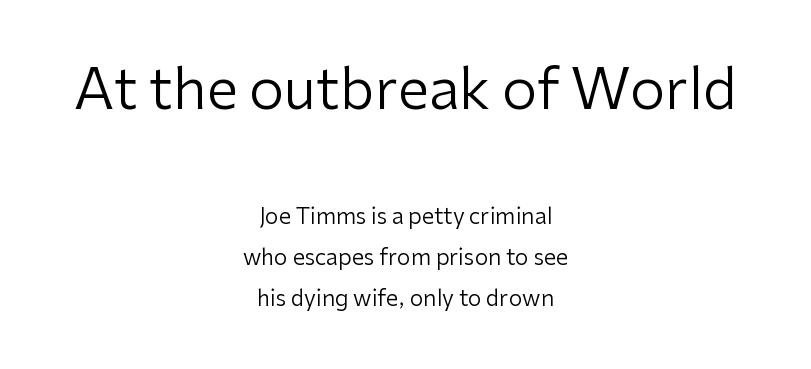
{"serif": "no", "italic": "no", "bold": "no", "weight": "regular", "width": "normal", "stroke_contrast": "low", "x_height": "medium", "monospaced": "no", "underline": "no", "align": "center", "line_spacing_ratio": 1.86, "letter_spacing": "normal", "letter_spacing_em": 0.0, "larger_block": "first", "size_ratio": 2.55, "glyph_px": 56}
